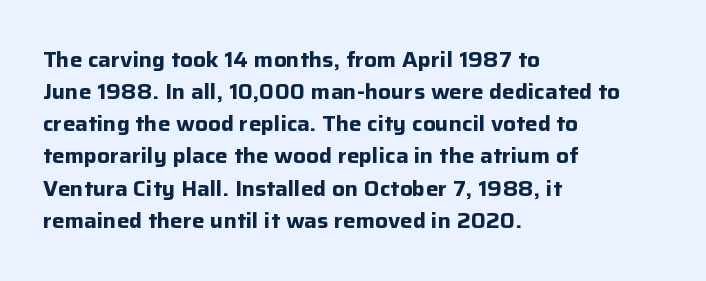
Q: Is the text bold? A: Yes.
Q: Is the text italic (slanted)? A: No, it is upright.
Q: Is the text underlined? A: No.
Q: How is the paragraph aligned? A: Left-aligned.
Q: Is the spacing between letters normal or unusually wide? A: Normal.
Q: Is the spacing between lines tight, normal or loose? A: Normal.
